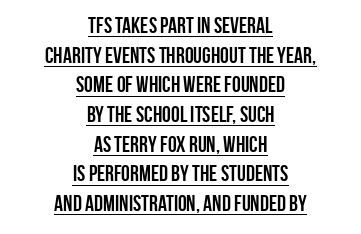
Q: Is the text bold? A: Yes.
Q: Is the text italic (slanted)? A: No, it is upright.
Q: Is the text underlined? A: Yes.
Q: How is the paragraph aligned? A: Centered.
Q: Is the spacing between letters normal or unusually wide? A: Normal.
Q: Is the spacing between lines tight, normal or loose? A: Normal.
